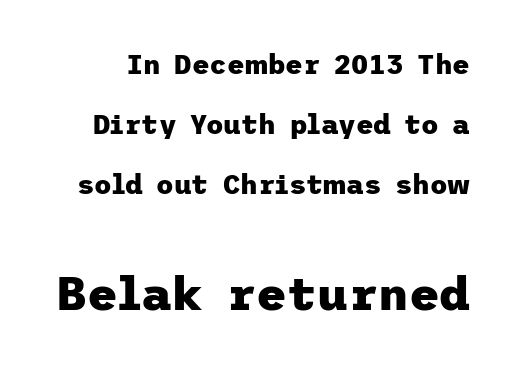
Q: Is the text bold? A: Yes.
Q: Is the text italic (slanted)? A: No, it is upright.
Q: Is the typeface a serif or a sans-serif typeface? A: Sans-serif.
Q: Is the text underlined? A: No.
Q: Is the spacing between letters normal or unusually wide? A: Normal.
Q: Is the spacing between lines tight, normal or loose? A: Loose.
Q: Which block of text is set in a larger size, the first (top) or the second (bottom)? A: The second (bottom) one.
Q: Width (condensed, normal, or wide)? A: Normal.
Q: Stroke contrast? A: Low.
Q: x-height? A: Medium.
